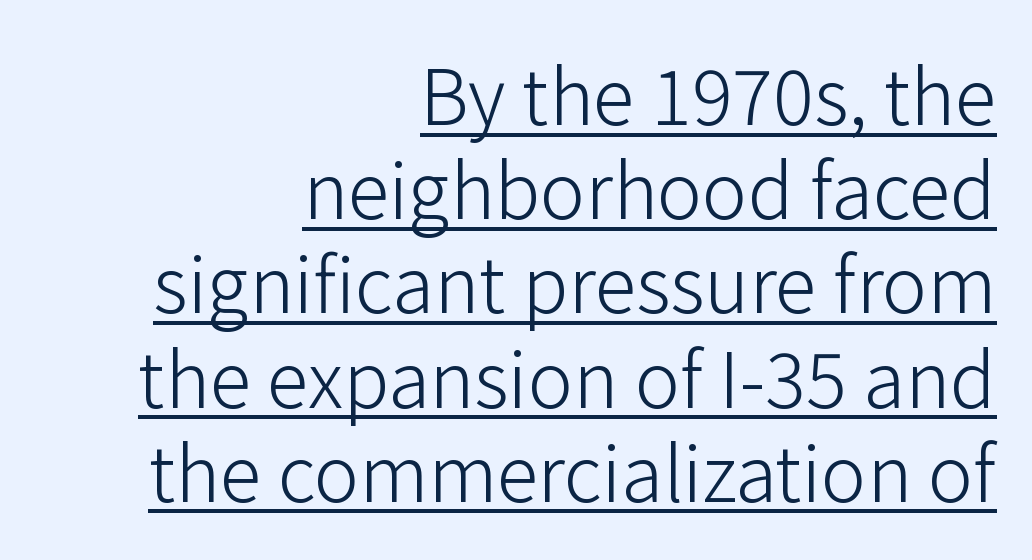
The image shows 76 px light sans-serif type, upright; set right-aligned, line spacing 1.24x, normal letter spacing, underlined; low stroke contrast and a medium x-height.
